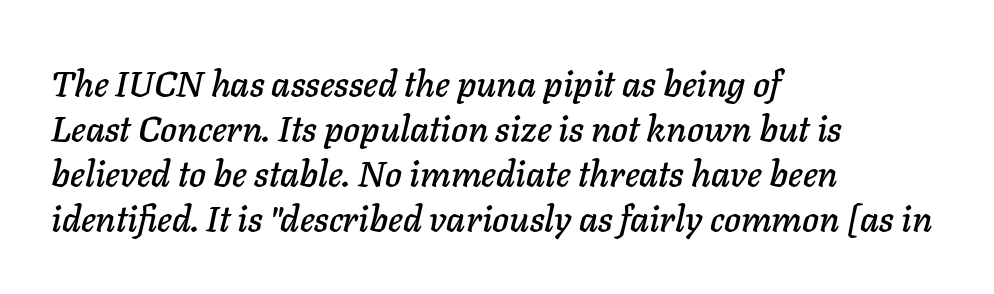
Q: Is the text italic (slanted)? A: Yes, it leans right by about 11 degrees.
Q: Is the text underlined? A: No.
Q: How is the paragraph aligned? A: Left-aligned.
Q: Is the spacing between letters normal or unusually wide? A: Normal.
Q: Is the spacing between lines tight, normal or loose? A: Normal.
Q: Width (condensed, normal, or wide)? A: Normal.
Q: Stroke contrast? A: Low.
Q: x-height? A: Medium.
Q: Monospaced? A: No.
